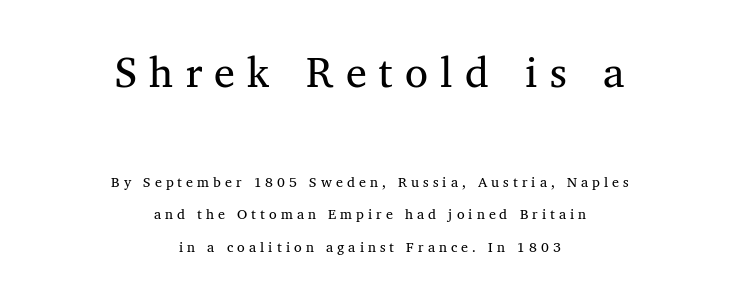
The image shows 42 px regular-weight serif type; set centered, loose line spacing (2.3x), unusually wide letter spacing (+0.29 em), not underlined; the first (top) block is 3.0x larger; medium stroke contrast and a medium x-height.
